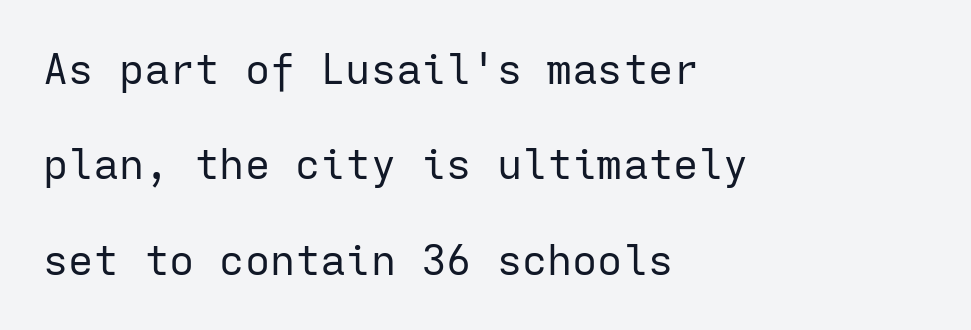
Check under the words: just untouched page. The lines in this sample share a left origin and differ only in where they stop. Each letter's strokes conclude bluntly, with no projecting serifs. Leading is clearly above the norm, producing a sparse column. Tracking here is standard; glyphs follow each other at the usual distance.
